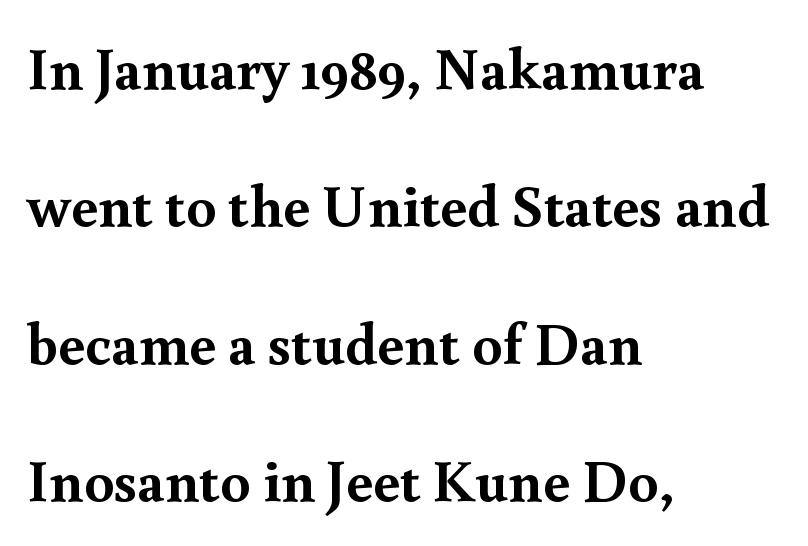
The image shows 60 px semibold serif type, upright; set left-aligned, loose line spacing (2.29x), normal letter spacing, not underlined; a small x-height.
